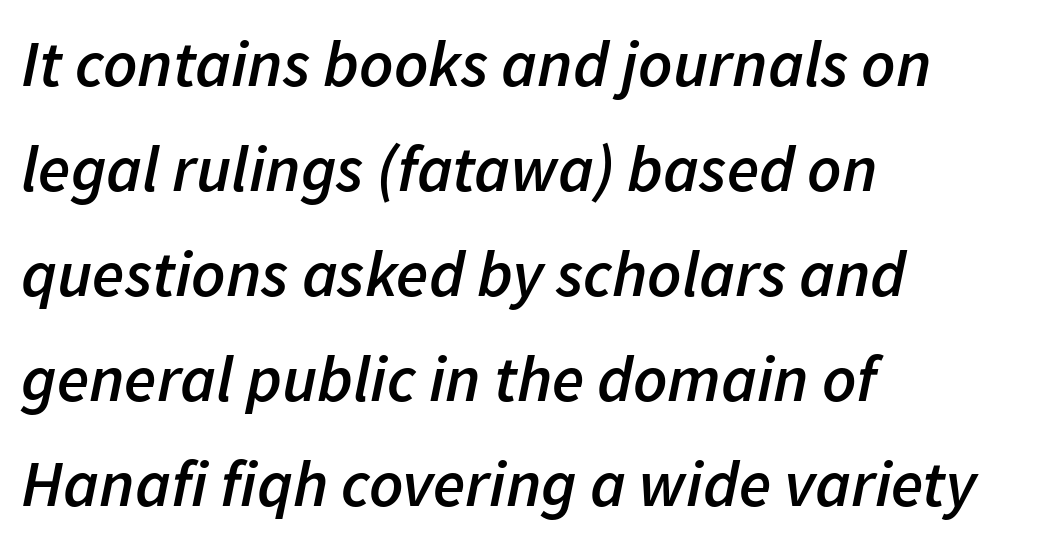
Q: Is the text bold? A: Semi-bold.
Q: Is the text italic (slanted)? A: Yes, it leans right by about 11 degrees.
Q: Is the text underlined? A: No.
Q: How is the paragraph aligned? A: Left-aligned.
Q: Is the spacing between letters normal or unusually wide? A: Normal.
Q: Is the spacing between lines tight, normal or loose? A: Normal.
Q: Width (condensed, normal, or wide)? A: Normal.
Q: Stroke contrast? A: Low.
Q: x-height? A: Medium.
Q: Monospaced? A: No.
